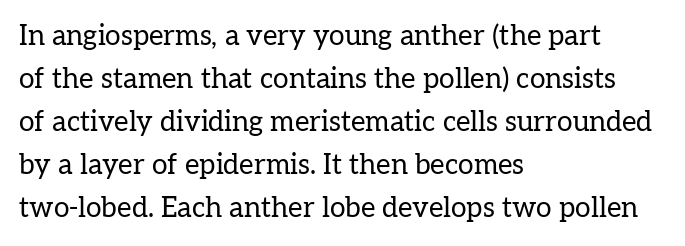
Q: Is the text bold? A: No.
Q: Is the text italic (slanted)? A: No, it is upright.
Q: Is the typeface a serif or a sans-serif typeface? A: Serif.
Q: Is the text underlined? A: No.
Q: How is the paragraph aligned? A: Left-aligned.
Q: Is the spacing between letters normal or unusually wide? A: Normal.
Q: Is the spacing between lines tight, normal or loose? A: Normal.
Q: Width (condensed, normal, or wide)? A: Normal.
Q: Stroke contrast? A: Low.
Q: x-height? A: Medium.
Q: Monospaced? A: No.
